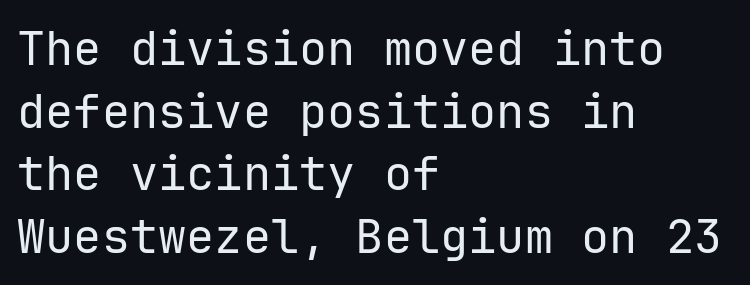
The image shows 47 px regular-weight sans-serif type, upright, monospaced; set left-aligned, normal line spacing (1.33x), normal letter spacing, not underlined; low stroke contrast and a medium x-height.
